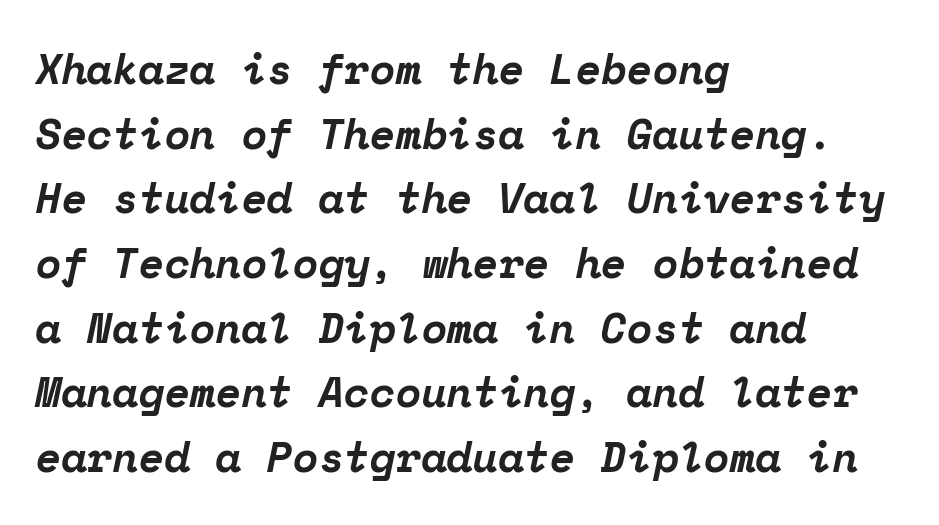
{"serif": "yes", "italic": "yes", "lean": "right", "slant_degrees": 12, "bold": "yes", "weight": "bold", "width": "normal", "stroke_contrast": "low", "x_height": "medium", "monospaced": "yes", "underline": "no", "align": "left", "line_spacing": "normal", "line_spacing_ratio": 1.54, "letter_spacing": "normal", "letter_spacing_em": 0.0, "glyph_px": 42}
